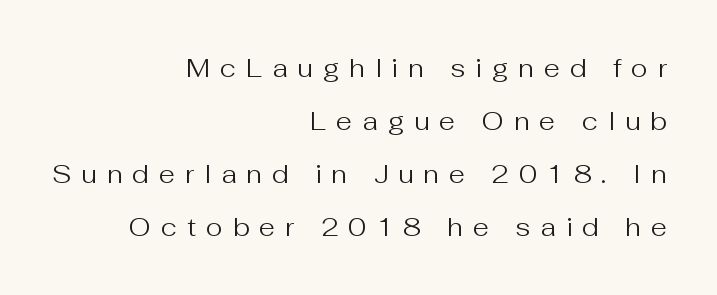
The image shows 26 px text type, upright; set right-aligned, loose line spacing (2.04x), unusually wide letter spacing (+0.38 em), not underlined.
